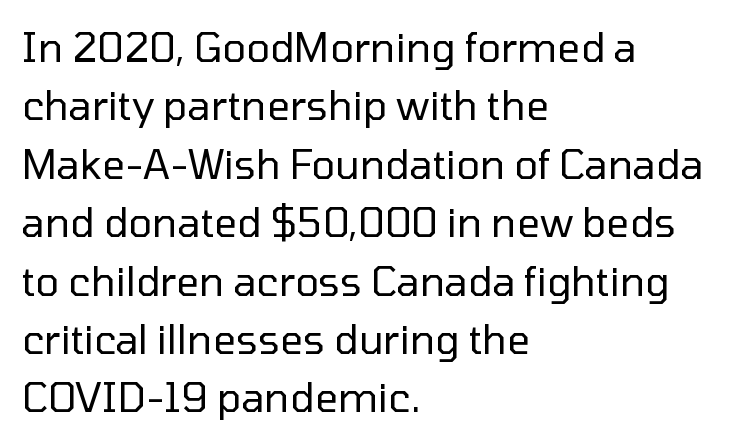
The space between consecutive lines is moderate. The face used here is a sans, in the tradition of grotesques and geometrics. The gap between lines stays unmarked. Teacher's note: observe the even left margin — that is flush-left alignment. Posture: vertical. This sample has the flowing, uneven cadence of proportional lettering.
